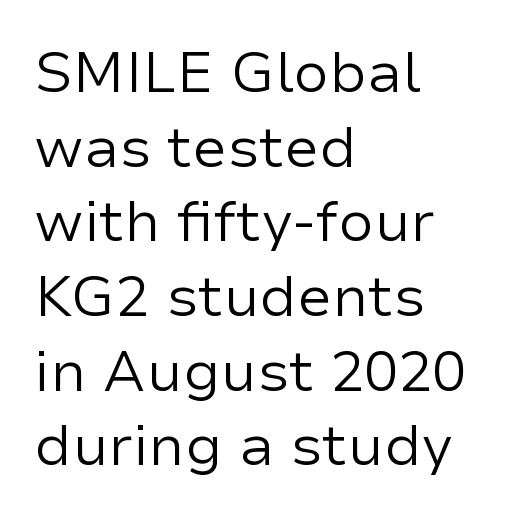
Q: Is the text bold? A: No.
Q: Is the text italic (slanted)? A: No, it is upright.
Q: Is the typeface a serif or a sans-serif typeface? A: Sans-serif.
Q: Is the text underlined? A: No.
Q: How is the paragraph aligned? A: Left-aligned.
Q: Is the spacing between letters normal or unusually wide? A: Normal.
Q: Is the spacing between lines tight, normal or loose? A: Normal.
Q: Width (condensed, normal, or wide)? A: Normal.
Q: Stroke contrast? A: Low.
Q: x-height? A: Medium.
Q: Monospaced? A: No.
